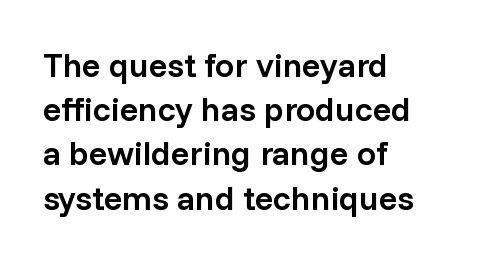
These lines are rendered in a variable-pitch font. If you drew a ruler down the left edge, every line would touch it. Glyph-to-glyph distance matches everyday printed text. Do the letters lean? They stand straight. Each new line begins a customary step beneath the previous one. Words float on clear page, feet unadorned.
